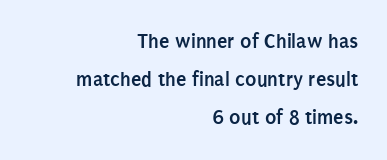
A bare baseline throughout the passage. A roman cut, with each character standing at attention. Notice how the passage keeps a crisp vertical edge on the right only. How are the letters spaced? Ordinarily, with no added tracking. Summary of weight: heavy, a full bold.
